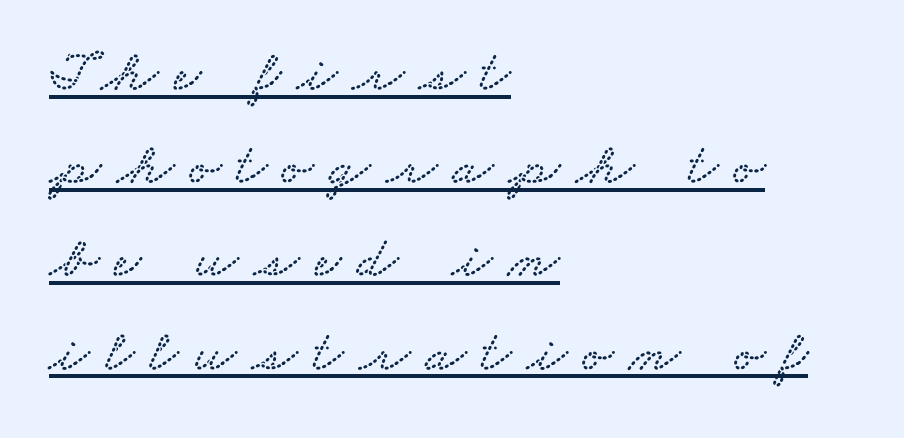
Q: Is the typeface a serif or a sans-serif typeface? A: Serif.
Q: Is the text underlined? A: Yes.
Q: How is the paragraph aligned? A: Left-aligned.
Q: Is the spacing between letters normal or unusually wide? A: Unusually wide.
Q: Is the spacing between lines tight, normal or loose? A: Normal.
Q: Width (condensed, normal, or wide)? A: Wide.
Q: Stroke contrast? A: Low.
Q: x-height? A: Small.
Q: Monospaced? A: No.
